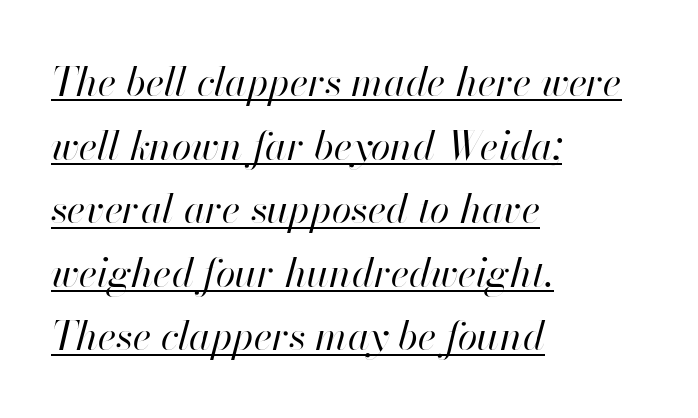
The letters sit at their default tracking, neither squeezed nor spread. Successive baselines arrive at the customary interval. The letterforms sit at book weight or below. The paragraph has a hard left edge and a soft right edge.
